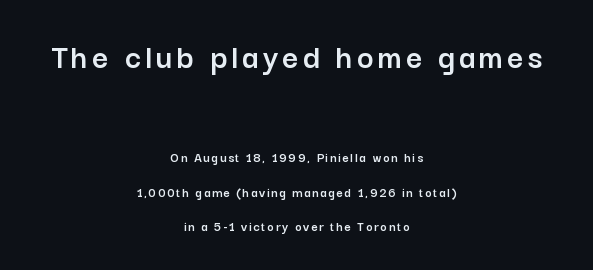
Q: Is the text italic (slanted)? A: No, it is upright.
Q: Is the typeface a serif or a sans-serif typeface? A: Sans-serif.
Q: Is the text underlined? A: No.
Q: How is the paragraph aligned? A: Centered.
Q: Is the spacing between lines tight, normal or loose? A: Loose.
Q: Which block of text is set in a larger size, the first (top) or the second (bottom)? A: The first (top) one.
Q: Width (condensed, normal, or wide)? A: Normal.
Q: Stroke contrast? A: Low.
Q: x-height? A: Medium.
Q: Monospaced? A: No.
